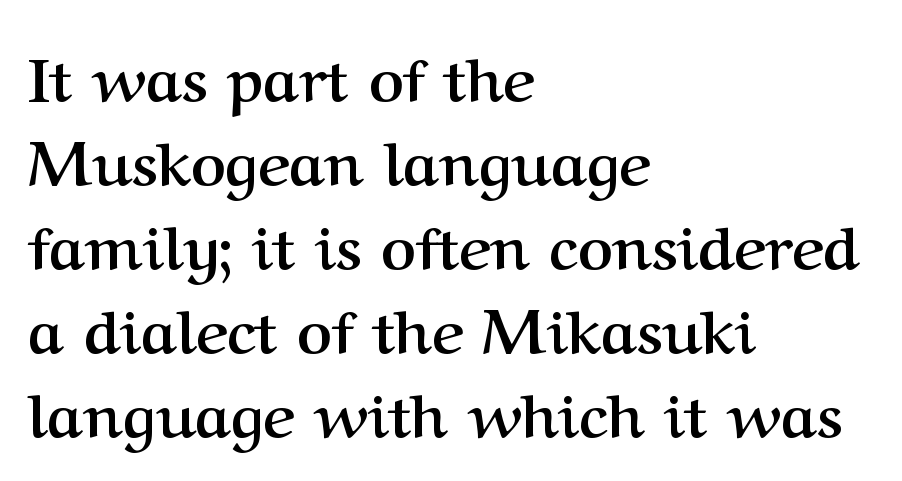
The image shows 60 px semibold serif type, upright; set left-aligned, normal line spacing (1.4x), normal letter spacing, not underlined; medium stroke contrast and a medium x-height.
